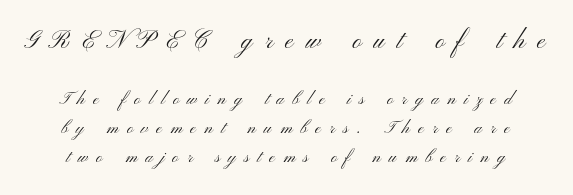
Q: Is the text bold? A: No.
Q: Is the text italic (slanted)? A: Yes.
Q: Is the text underlined? A: No.
Q: Is the spacing between letters normal or unusually wide? A: Unusually wide.
Q: Which block of text is set in a larger size, the first (top) or the second (bottom)? A: The first (top) one.
